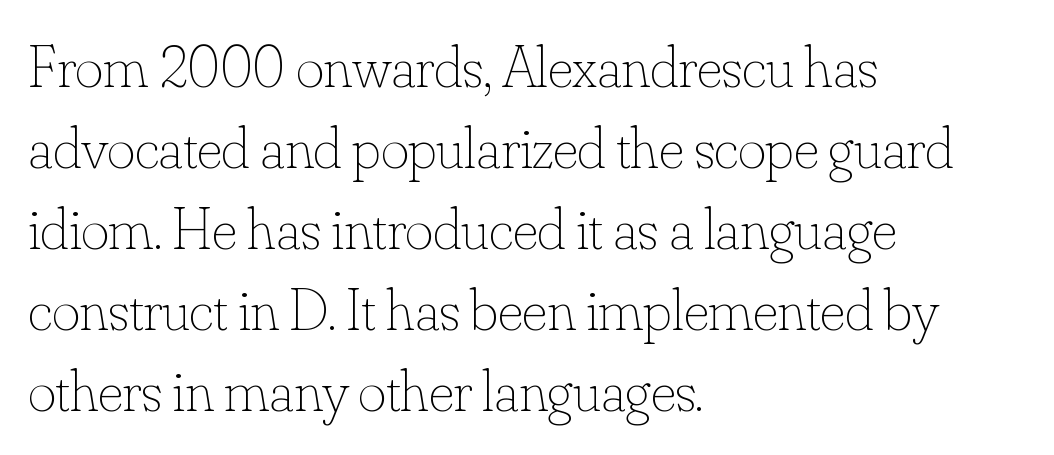
Heaviness? Minimal to ordinary, like unemphasized prose. Has an underline been added? It has not. The face used here is proportionally spaced, like ordinary book or web type. Each line starts at the same left margin while the right side varies.
